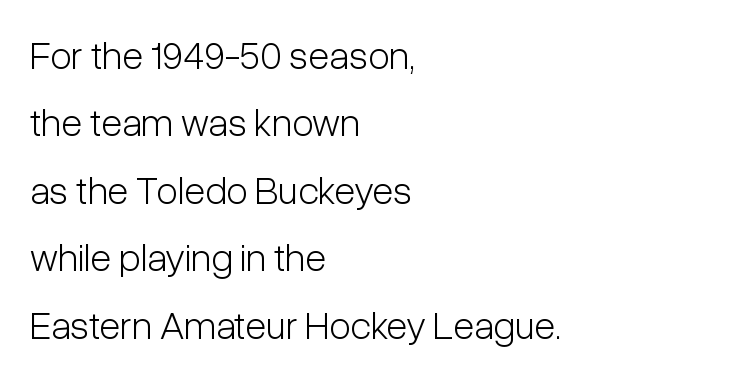
Q: Is the text bold? A: No.
Q: Is the text italic (slanted)? A: No, it is upright.
Q: Is the typeface a serif or a sans-serif typeface? A: Sans-serif.
Q: Is the text underlined? A: No.
Q: How is the paragraph aligned? A: Left-aligned.
Q: Is the spacing between letters normal or unusually wide? A: Normal.
Q: Width (condensed, normal, or wide)? A: Condensed.
Q: Stroke contrast? A: Low.
Q: x-height? A: Medium.
Q: Monospaced? A: No.
